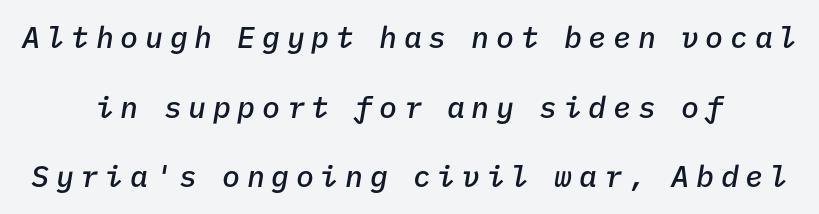
Q: Is the text bold? A: Semi-bold.
Q: Is the text italic (slanted)? A: Yes, it leans right by about 9 degrees.
Q: Is the text underlined? A: No.
Q: How is the paragraph aligned? A: Centered.
Q: Is the spacing between letters normal or unusually wide? A: Unusually wide.
Q: Is the spacing between lines tight, normal or loose? A: Loose.
Q: Width (condensed, normal, or wide)? A: Normal.
Q: Stroke contrast? A: Low.
Q: x-height? A: Medium.
Q: Monospaced? A: Yes.
